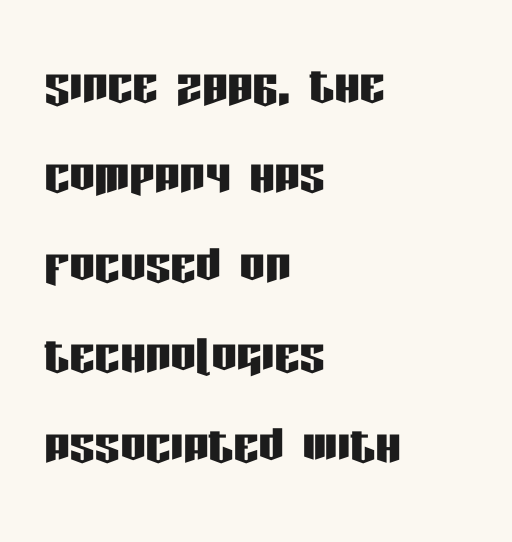
Looks like regular typesetting: each glyph gets only the width it needs. Alignment: flush left. Italic: no, the glyphs are upright roman. Check where the strokes stop: nothing finishes them off — pure sans. Short note: letters normally spaced. Anything drawn beneath the words? Only blank space.
